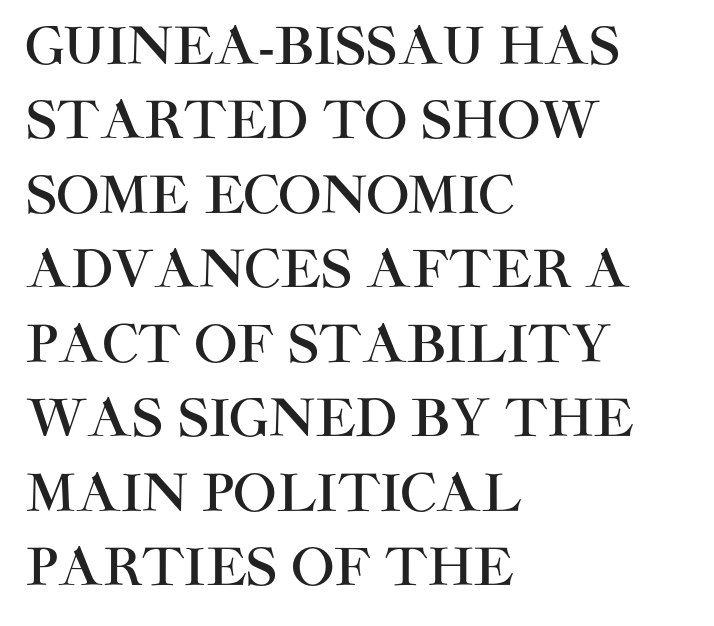
{"serif": "no", "italic": "no", "width": "normal", "stroke_contrast": "high", "x_height": "large", "monospaced": "no", "underline": "no", "align": "left", "line_spacing": "normal", "line_spacing_ratio": 1.46, "letter_spacing": "normal", "letter_spacing_em": 0.0, "glyph_px": 51}
